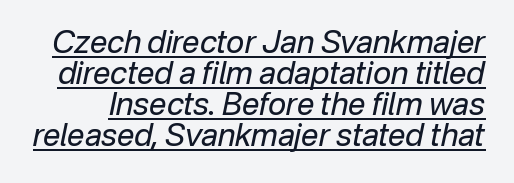
{"italic": "yes", "lean": "right", "slant_degrees": 12, "bold": "no", "weight": "regular", "width": "normal", "stroke_contrast": "low", "x_height": "medium", "monospaced": "no", "underline": "yes", "line_spacing": "tight", "line_spacing_ratio": 1.0, "letter_spacing": "normal", "letter_spacing_em": 0.0, "glyph_px": 31}
